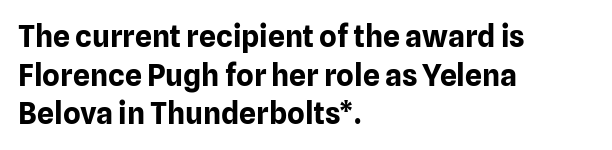
{"serif": "no", "italic": "no", "bold": "yes", "weight": "bold", "width": "normal", "stroke_contrast": "low", "x_height": "medium", "monospaced": "no", "underline": "no", "align": "left", "line_spacing": "normal", "line_spacing_ratio": 1.29, "letter_spacing": "normal", "letter_spacing_em": 0.0, "glyph_px": 30}
